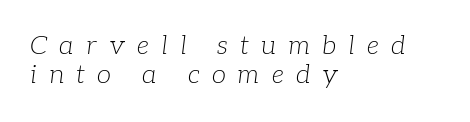
The image shows 26 px text type, italic (leaning right); set left-aligned, tight line spacing (1.12x), unusually wide letter spacing (+0.47 em), not underlined.
